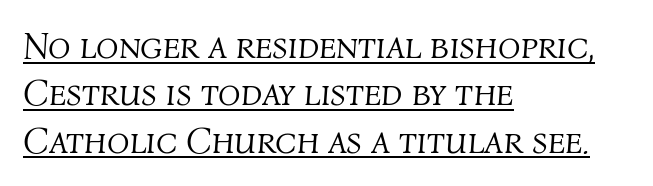
Q: Is the text bold? A: No.
Q: Is the text italic (slanted)? A: Yes, it leans right by about 4 degrees.
Q: Is the text underlined? A: Yes.
Q: How is the paragraph aligned? A: Left-aligned.
Q: Is the spacing between letters normal or unusually wide? A: Normal.
Q: Is the spacing between lines tight, normal or loose? A: Normal.
Q: Width (condensed, normal, or wide)? A: Normal.
Q: Stroke contrast? A: Medium.
Q: x-height? A: Medium.
Q: Monospaced? A: No.
